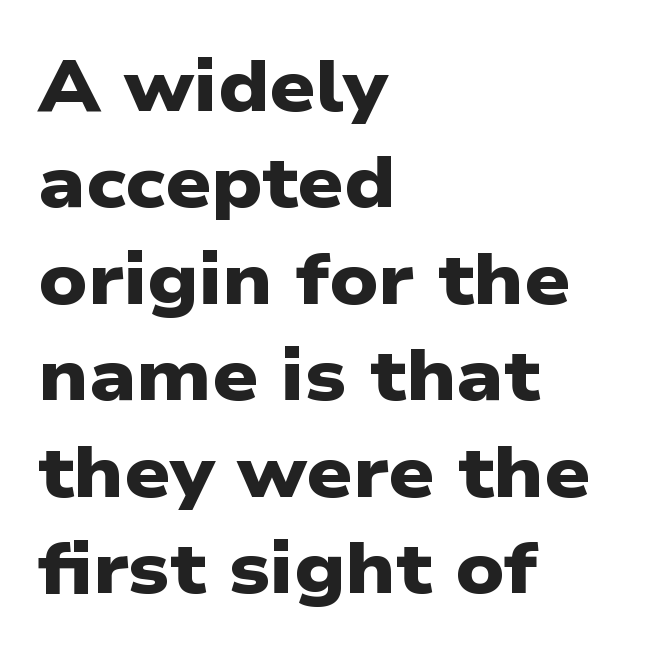
{"serif": "no", "bold": "yes", "weight": "heavy", "width": "wide", "stroke_contrast": "low", "x_height": "medium", "monospaced": "no", "underline": "no", "align": "left", "line_spacing": "normal", "line_spacing_ratio": 1.34, "letter_spacing": "normal", "letter_spacing_em": 0.0, "glyph_px": 72}
